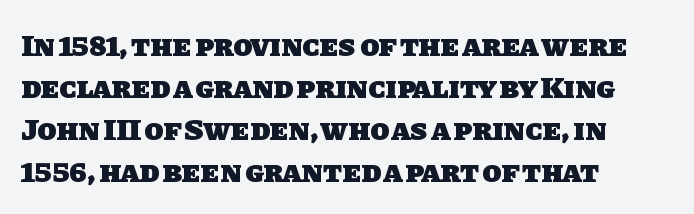
The baseline area is clear. Regarding serifs, this sample does without them. The gaps between neighbouring characters are ordinary and unremarkable. Where is the straight margin? On the left. Spacing verdict: proportional, widths tailored to each character.
